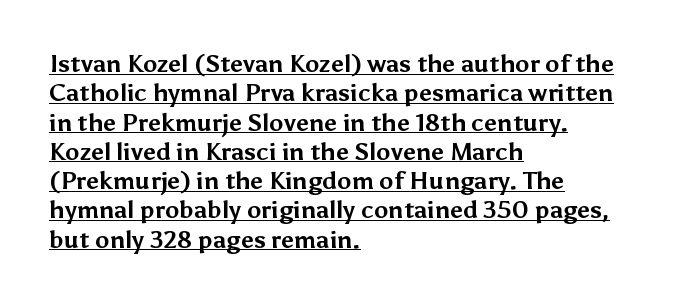
A dark, heavy texture on the line: the type is bold. Here the glyphs are tracked normally, forming tight word shapes. Notice how the stems are strictly vertical — no italics here. This rendering uses left alignment, leaving the right contour irregular.
